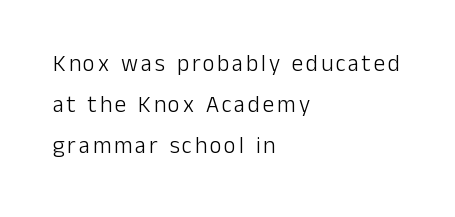
The image shows 23 px text type, upright; set left-aligned, line spacing 1.78x, not underlined.
